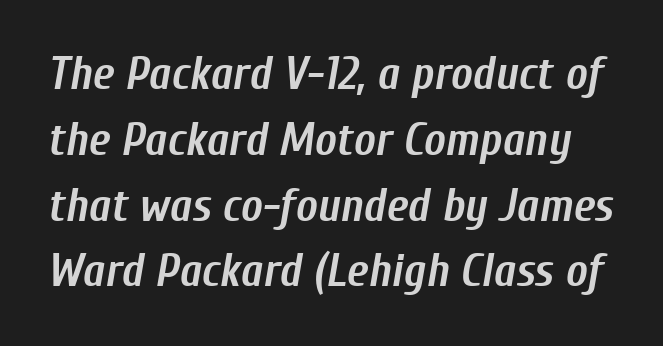
Q: Is the text bold? A: Yes.
Q: Is the text italic (slanted)? A: Yes, it leans right by about 10 degrees.
Q: Is the text underlined? A: No.
Q: Is the spacing between letters normal or unusually wide? A: Normal.
Q: Is the spacing between lines tight, normal or loose? A: Normal.
Q: Width (condensed, normal, or wide)? A: Condensed.
Q: Stroke contrast? A: Low.
Q: x-height? A: Medium.
Q: Monospaced? A: No.
